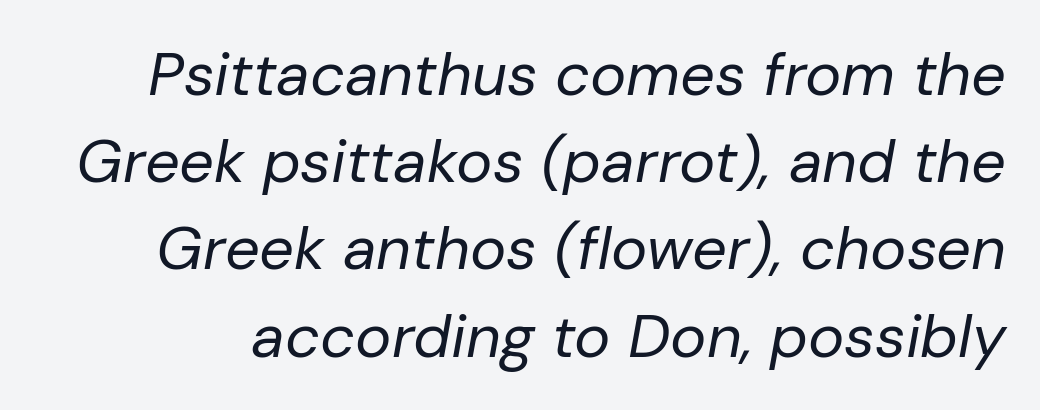
The block of text has a typical density, with ordinary space between rows. The rendering keeps characters at their native spacing. The specimen omits any rule beneath the text block's lines. You could not count columns in this text — the font is proportionally spaced. There's an unmistakable incline to the writing here. Nothing heavy about these letters — not bold at all.
